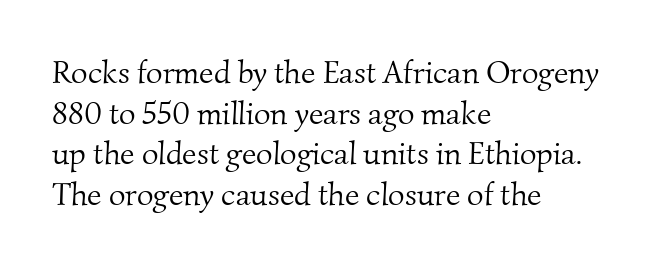
Caption: face not bold, strokes unweighted. These lines keep a tight, regular rhythm from letter to letter. This sample has the flowing, uneven cadence of proportional lettering. Descenders are the only things crossing below the line. These lines sit exactly where default settings would place them.
